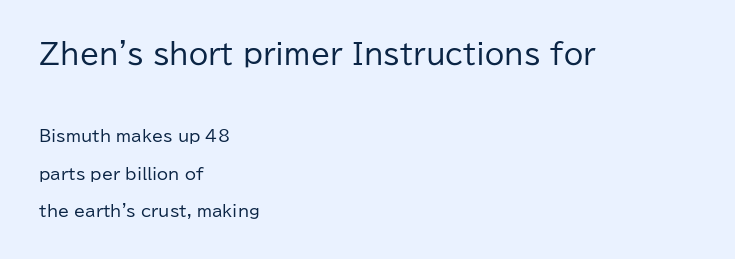
Q: Is the text bold? A: No.
Q: Is the text italic (slanted)? A: No, it is upright.
Q: Is the typeface a serif or a sans-serif typeface? A: Sans-serif.
Q: Is the text underlined? A: No.
Q: How is the paragraph aligned? A: Left-aligned.
Q: Is the spacing between letters normal or unusually wide? A: Normal.
Q: Is the spacing between lines tight, normal or loose? A: Loose.
Q: Which block of text is set in a larger size, the first (top) or the second (bottom)? A: The first (top) one.
Q: Width (condensed, normal, or wide)? A: Normal.
Q: Stroke contrast? A: Low.
Q: x-height? A: Medium.
Q: Monospaced? A: No.
